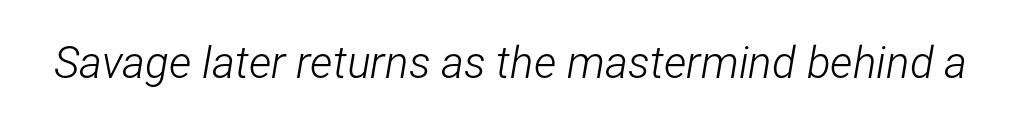
Q: Is the text bold? A: No.
Q: Is the text italic (slanted)? A: Yes, it leans right by about 12 degrees.
Q: Is the text underlined? A: No.
Q: Is the spacing between letters normal or unusually wide? A: Normal.
Q: Width (condensed, normal, or wide)? A: Condensed.
Q: Stroke contrast? A: Low.
Q: x-height? A: Medium.
Q: Monospaced? A: No.
